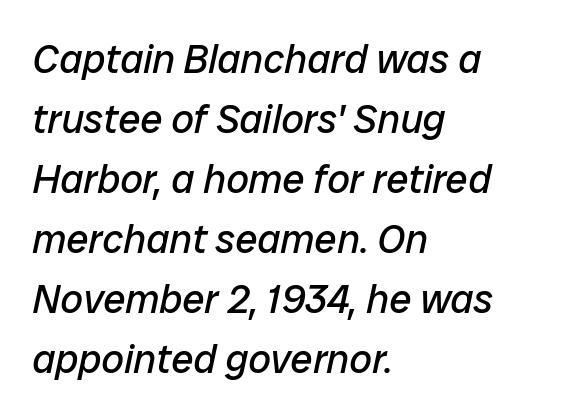
{"italic": "yes", "lean": "right", "slant_degrees": 12, "bold": "no", "weight": "regular", "width": "normal", "stroke_contrast": "low", "x_height": "medium", "monospaced": "no", "underline": "no", "align": "left", "line_spacing": "normal", "line_spacing_ratio": 1.5, "letter_spacing": "normal", "letter_spacing_em": 0.0, "glyph_px": 40}
